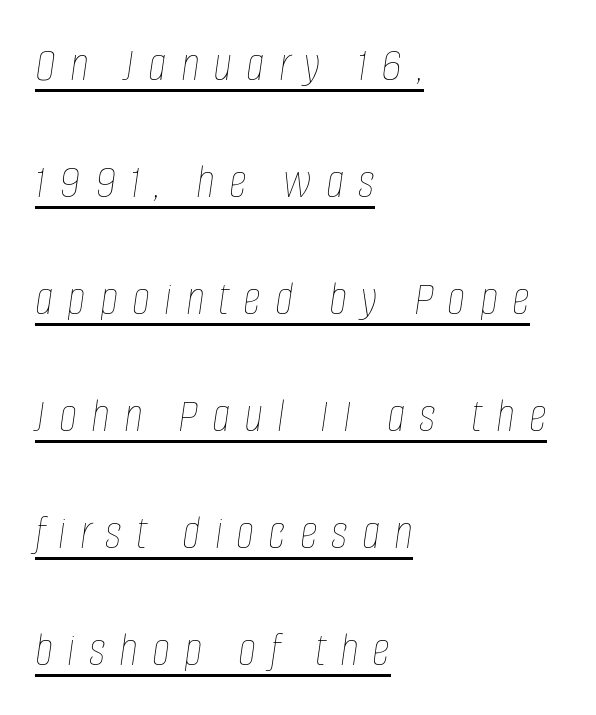
The image shows 50 px thin, condensed type, italic (leaning right); set left-aligned, loose line spacing (2.34x), unusually wide letter spacing (+0.28 em), underlined; low stroke contrast and a large x-height.
